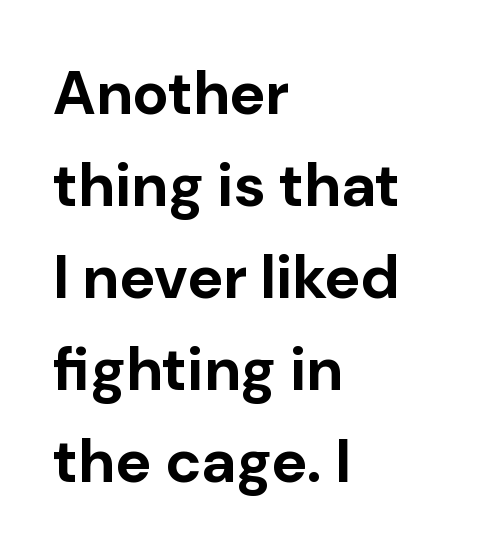
Each letter keeps its own natural width here, so spacing adapts to shape. Baseline-to-baseline distance is the conventional proportion of letter height. Which margin do the lines hug? The left one — the right edge is uneven. Notice how thick the strokes are: this is what a full bold looks like. The passage shown is not underscored anywhere. Caption: standard tracking, unaltered.
